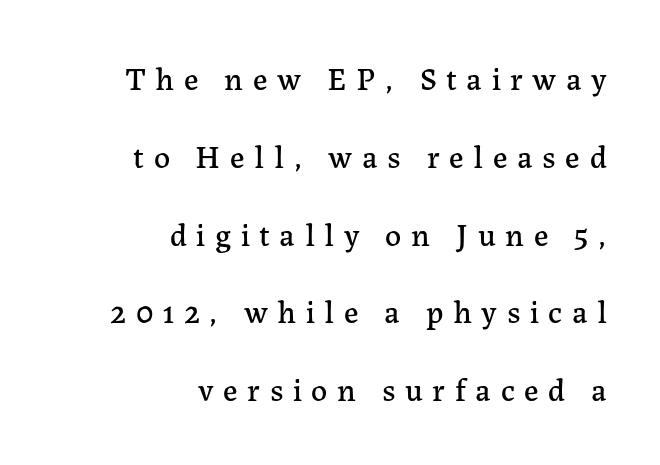
Q: Is the text italic (slanted)? A: No, it is upright.
Q: Is the typeface a serif or a sans-serif typeface? A: Serif.
Q: Is the text underlined? A: No.
Q: How is the paragraph aligned? A: Right-aligned.
Q: Is the spacing between letters normal or unusually wide? A: Unusually wide.
Q: Is the spacing between lines tight, normal or loose? A: Loose.
Q: Width (condensed, normal, or wide)? A: Normal.
Q: Stroke contrast? A: Low.
Q: x-height? A: Medium.
Q: Monospaced? A: No.
